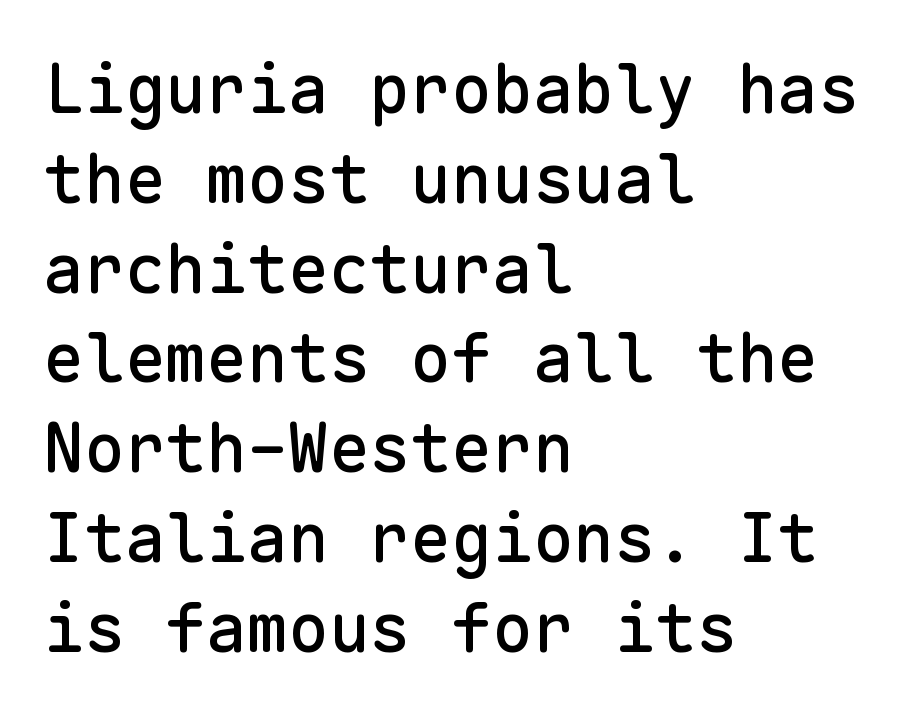
Q: Is the text italic (slanted)? A: No, it is upright.
Q: Is the typeface a serif or a sans-serif typeface? A: Sans-serif.
Q: Is the text underlined? A: No.
Q: How is the paragraph aligned? A: Left-aligned.
Q: Is the spacing between letters normal or unusually wide? A: Normal.
Q: Is the spacing between lines tight, normal or loose? A: Normal.
Q: Width (condensed, normal, or wide)? A: Normal.
Q: Stroke contrast? A: Low.
Q: x-height? A: Medium.
Q: Monospaced? A: Yes.
